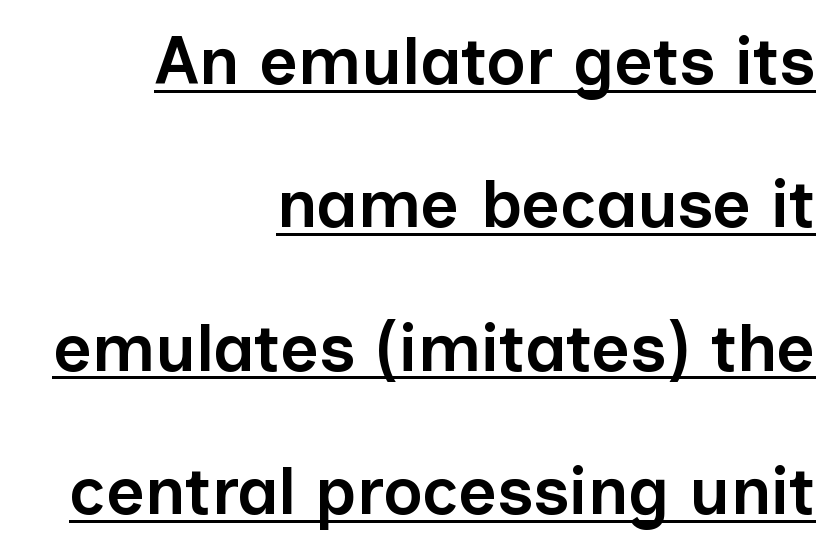
The image shows 67 px semibold sans-serif type, upright; set right-aligned, loose line spacing (2.14x), normal letter spacing, underlined; low stroke contrast and a medium x-height.
